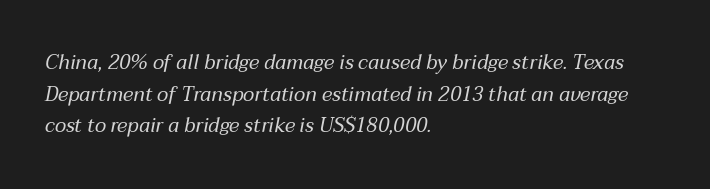
The image shows 20 px text type, italic (leaning right); set left-aligned, normal line spacing (1.58x), normal letter spacing, not underlined.
